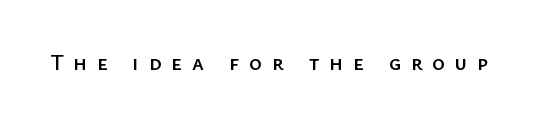
{"italic": "no", "underline": "no", "letter_spacing": "wide", "letter_spacing_em": 0.45, "glyph_px": 22}
